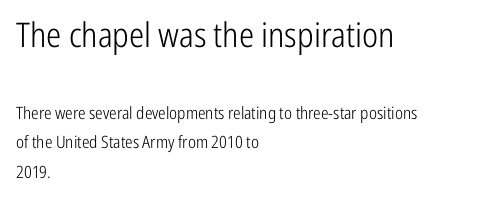
Nobody drew a line under any word here. In terms of posture, this sample is upright. Leftover space on each line is placed entirely after the last word. Unbolded letterforms with no extra heft.
